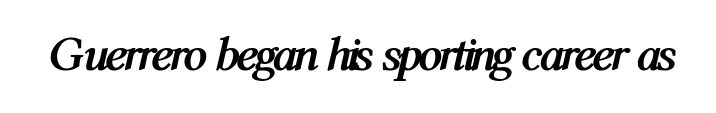
Q: Is the text bold? A: Yes.
Q: Is the text italic (slanted)? A: Yes, it leans right by about 12 degrees.
Q: Is the text underlined? A: No.
Q: Is the spacing between letters normal or unusually wide? A: Normal.
Q: Width (condensed, normal, or wide)? A: Condensed.
Q: Stroke contrast? A: Medium.
Q: x-height? A: Medium.
Q: Monospaced? A: No.
